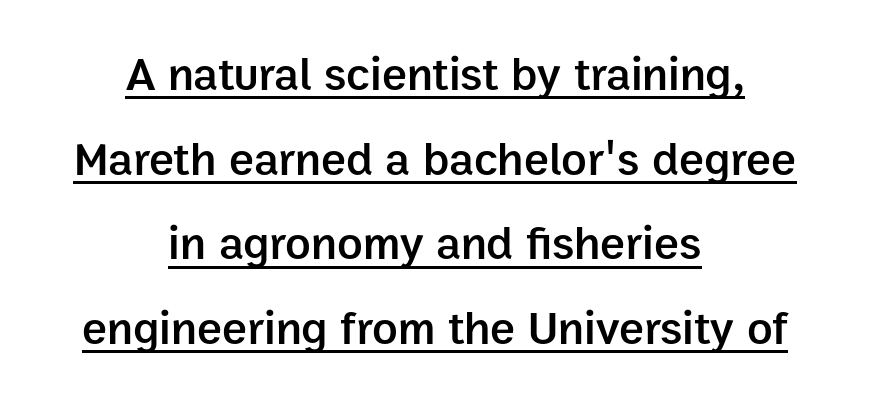
{"serif": "no", "italic": "no", "bold": "semi", "weight": "semibold", "width": "normal", "stroke_contrast": "low", "x_height": "medium", "monospaced": "no", "underline": "yes", "align": "center", "line_spacing_ratio": 1.8, "letter_spacing": "normal", "letter_spacing_em": 0.0, "glyph_px": 47}
